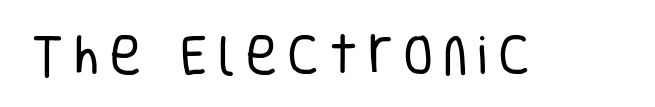
Q: Is the text bold? A: No.
Q: Is the text italic (slanted)? A: No, it is upright.
Q: Is the typeface a serif or a sans-serif typeface? A: Sans-serif.
Q: Is the text underlined? A: No.
Q: Is the spacing between letters normal or unusually wide? A: Unusually wide.
Q: Width (condensed, normal, or wide)? A: Condensed.
Q: Stroke contrast? A: Low.
Q: x-height? A: Large.
Q: Monospaced? A: No.
